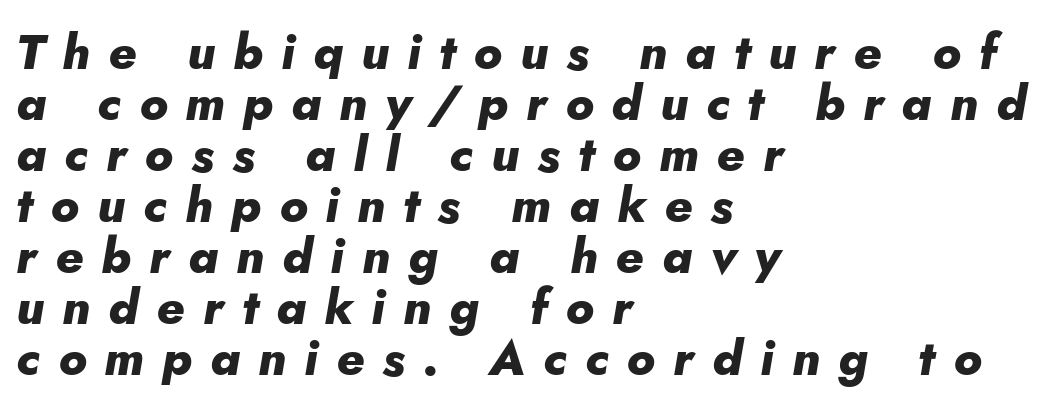
This rendering uses left alignment, leaving the right contour irregular. Is this a fixed-width face? No — the glyphs have proportional, varying widths. Notice how descenders almost collide with the ascenders below — that's tight leading. Typesetter's note: full bold, strokes at maximum text heaviness. Decoration check: the copy has no underline. The typography opts for an oblique posture over an upright one.
